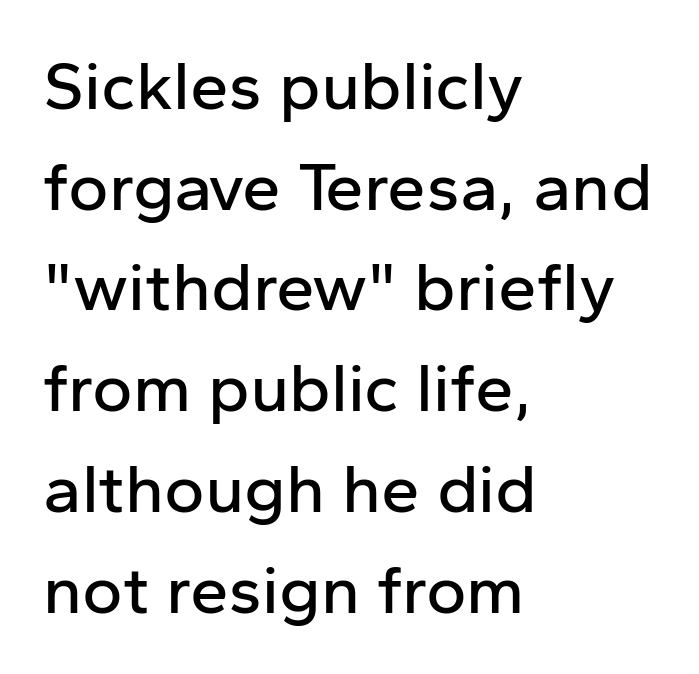
The image shows 69 px sans-serif type, upright; set left-aligned, normal line spacing (1.46x), normal letter spacing, not underlined; low stroke contrast and a medium x-height.
